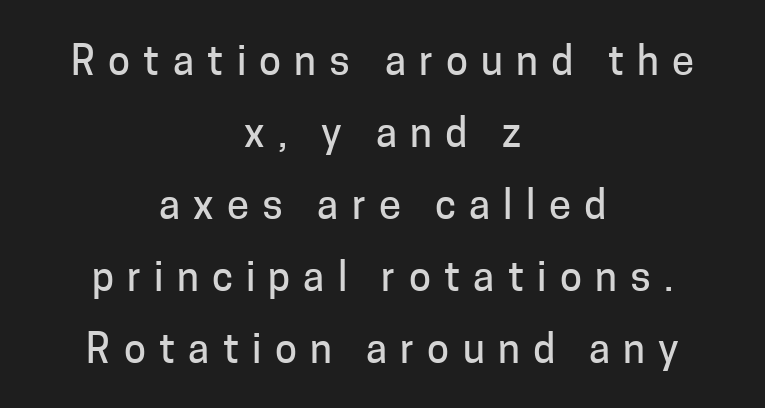
Horizontal alignment here is central, giving a formal, balanced look. These lines are rendered in a variable-pitch font. Display-style spreading of the glyphs; the letterfit is very open. Note: no serifs on the glyphs.
